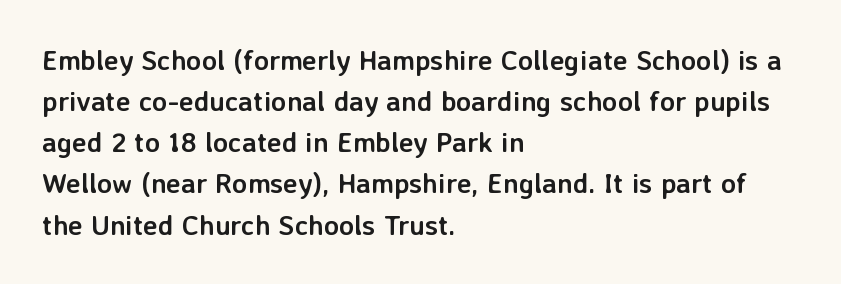
Q: Is the text bold? A: Yes.
Q: Is the text italic (slanted)? A: No, it is upright.
Q: Is the typeface a serif or a sans-serif typeface? A: Sans-serif.
Q: Is the text underlined? A: No.
Q: How is the paragraph aligned? A: Left-aligned.
Q: Is the spacing between letters normal or unusually wide? A: Normal.
Q: Is the spacing between lines tight, normal or loose? A: Normal.
Q: Width (condensed, normal, or wide)? A: Normal.
Q: Stroke contrast? A: Low.
Q: x-height? A: Medium.
Q: Monospaced? A: No.
